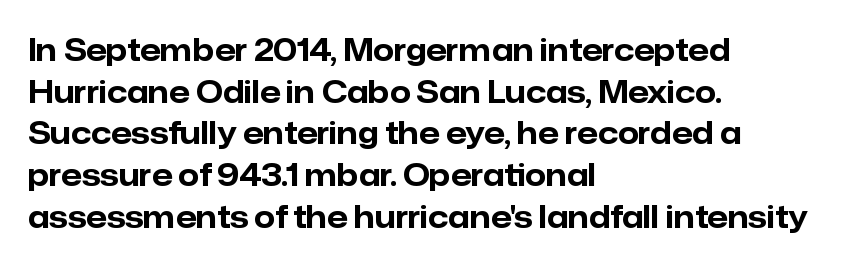
Just letters on the line, the space beneath them empty. Notice how descenders clear the ascenders below comfortably — that's standard leading. Nobody touched the tracking dial on this one. If you drew a line through each stem, it would be perfectly vertical. Serifs: no, the terminals of the letterforms are clean.
